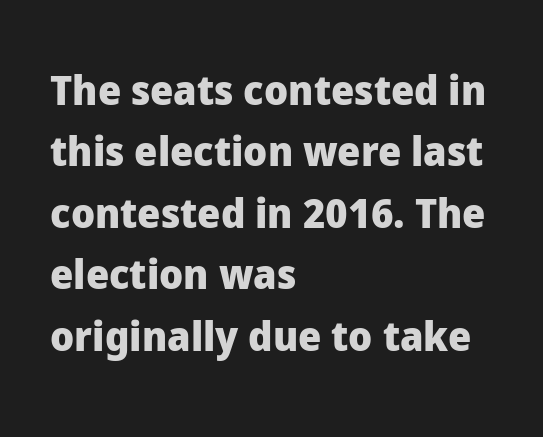
{"serif": "no", "italic": "no", "bold": "yes", "weight": "heavy", "width": "normal", "stroke_contrast": "low", "x_height": "medium", "monospaced": "no", "underline": "no", "align": "left", "line_spacing": "normal", "line_spacing_ratio": 1.5, "letter_spacing": "normal", "letter_spacing_em": 0.0, "glyph_px": 41}
